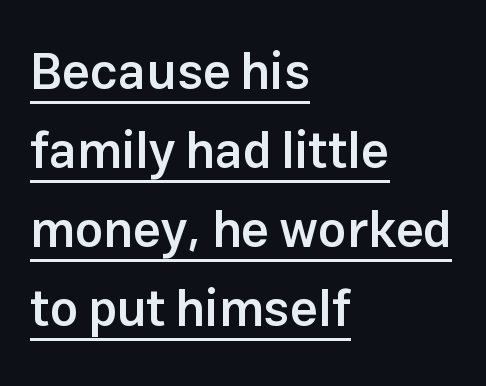
How heavy is the stroke? Medium-heavy — a semibold, shy of bold. This rendering leaves character spacing at its baseline value. This sample carries an underscore along the baseline area. This rendering uses left alignment, leaving the right contour irregular. The passage shown is typed in a proportional face where columns would drift.
